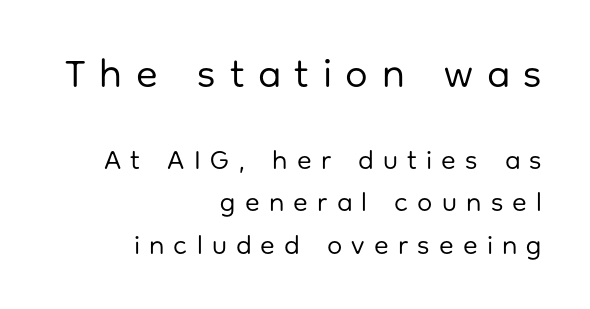
The image shows 40 px regular-weight sans-serif type, upright; set right-aligned, normal line spacing (1.57x), unusually wide letter spacing (+0.34 em), not underlined; the first (top) block is 1.48x larger; low stroke contrast and a medium x-height.
